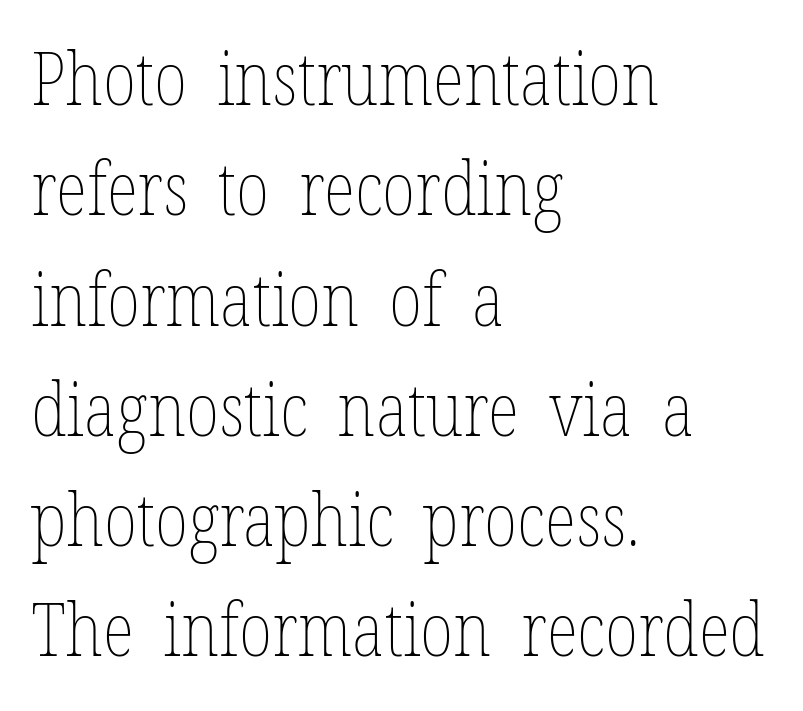
Q: Is the text bold? A: No.
Q: Is the text italic (slanted)? A: No, it is upright.
Q: Is the text underlined? A: No.
Q: How is the paragraph aligned? A: Left-aligned.
Q: Is the spacing between letters normal or unusually wide? A: Normal.
Q: Is the spacing between lines tight, normal or loose? A: Normal.
Q: Width (condensed, normal, or wide)? A: Condensed.
Q: Stroke contrast? A: Low.
Q: x-height? A: Medium.
Q: Monospaced? A: No.
